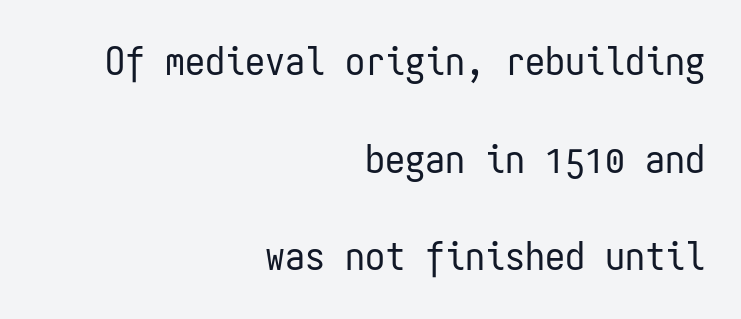
The image shows 40 px regular-weight, condensed sans-serif type, upright, monospaced; set right-aligned, loose line spacing (2.44x), normal letter spacing, not underlined; low stroke contrast and a medium x-height.
